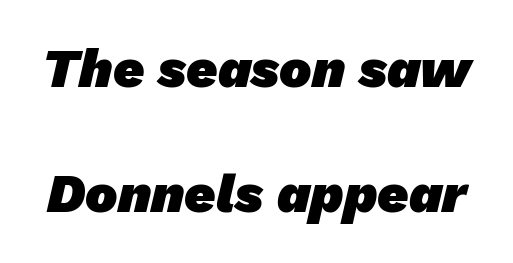
Beneath every word, the page is bare. The line texture is even and compact thanks to regular tracking. The letters are bold, with thick, heavy strokes. These lines are composed in type without serifs.
